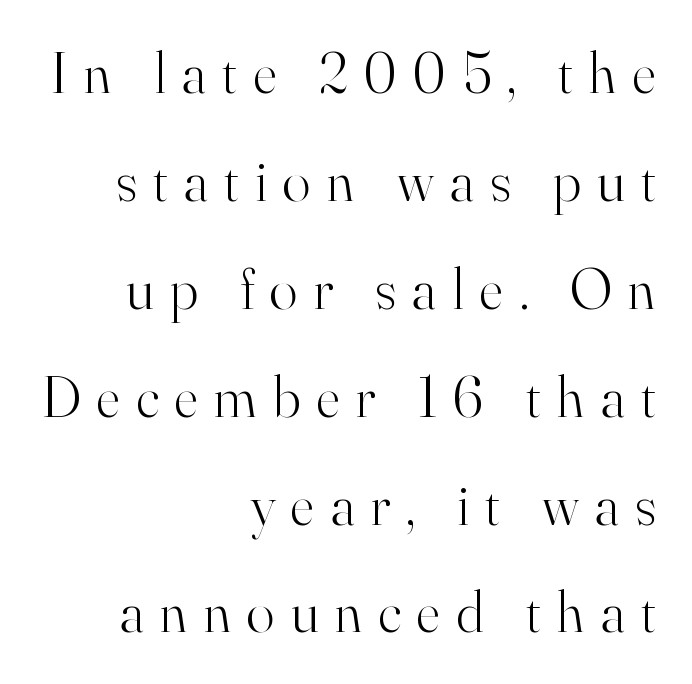
{"serif": "yes", "italic": "no", "bold": "no", "weight": "light", "width": "normal", "stroke_contrast": "high", "x_height": "small", "monospaced": "no", "underline": "no", "align": "right", "line_spacing_ratio": 1.86, "letter_spacing": "wide", "letter_spacing_em": 0.28, "glyph_px": 58}
